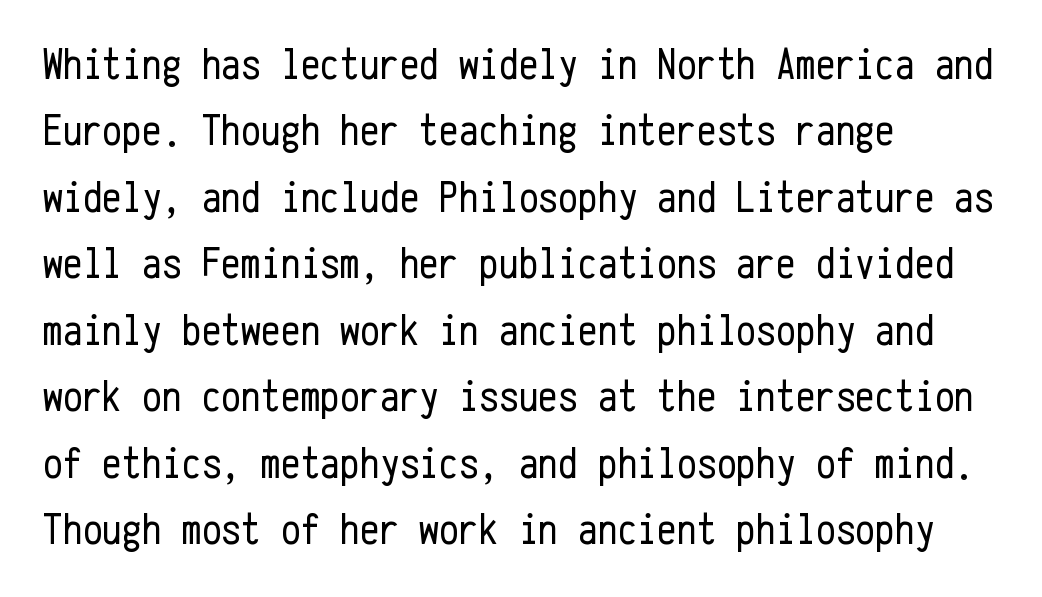
{"serif": "no", "italic": "no", "bold": "no", "weight": "regular", "width": "condensed", "stroke_contrast": "low", "x_height": "medium", "monospaced": "yes", "underline": "no", "align": "left", "line_spacing": "normal", "line_spacing_ratio": 1.51, "letter_spacing": "normal", "letter_spacing_em": 0.0, "glyph_px": 44}
